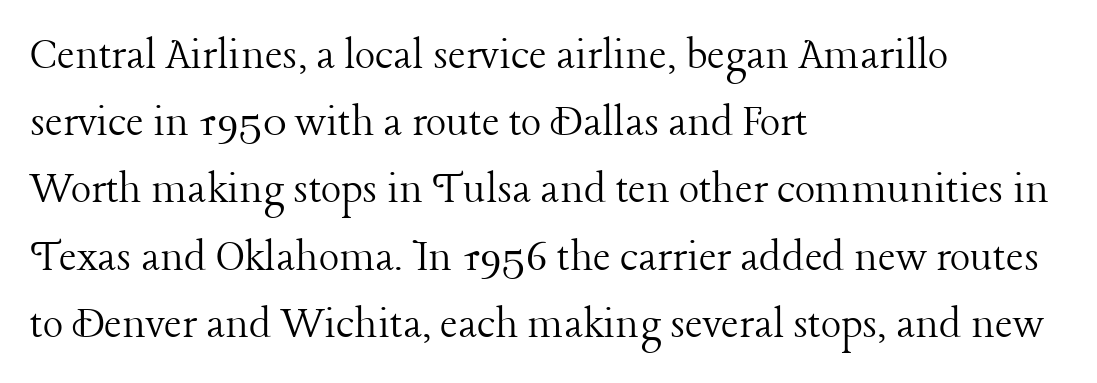
{"serif": "yes", "italic": "no", "bold": "no", "weight": "light", "width": "normal", "stroke_contrast": "low", "x_height": "medium", "monospaced": "no", "underline": "no", "align": "left", "line_spacing": "normal", "line_spacing_ratio": 1.4, "letter_spacing": "normal", "letter_spacing_em": 0.0, "glyph_px": 48}
